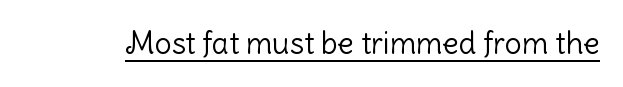
{"serif": "no", "italic": "no", "bold": "no", "weight": "light", "width": "normal", "stroke_contrast": "low", "x_height": "medium", "monospaced": "no", "underline": "yes", "letter_spacing": "normal", "letter_spacing_em": 0.0, "glyph_px": 30}
